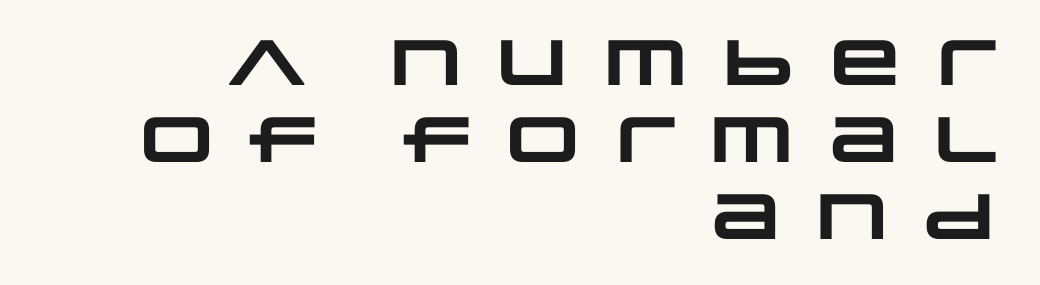
Q: Is the text bold? A: Yes.
Q: Is the typeface a serif or a sans-serif typeface? A: Sans-serif.
Q: Is the text underlined? A: No.
Q: How is the paragraph aligned? A: Right-aligned.
Q: Width (condensed, normal, or wide)? A: Wide.
Q: Stroke contrast? A: Low.
Q: x-height? A: Large.
Q: Monospaced? A: No.
